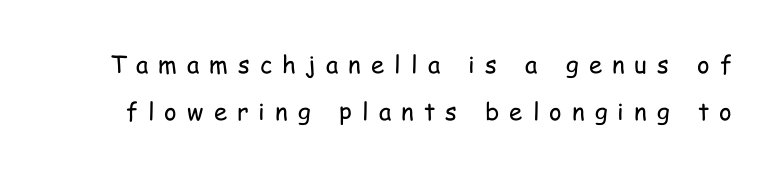
Weight: not bold — regular or lighter. The typography opts for an upright posture over an oblique one. Is there much room between lines? Yes — plenty of vertical air separates them. Tracking here is generous; glyphs stand well apart from one another.
